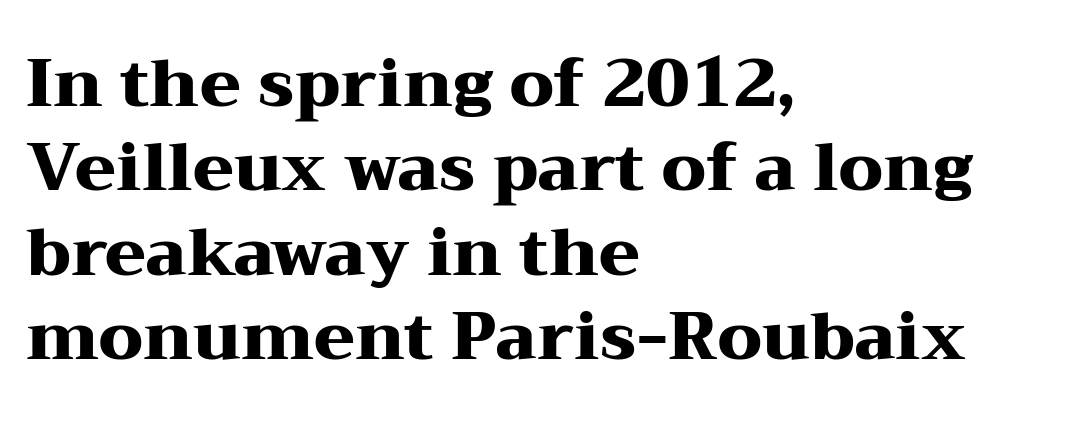
Q: Is the text bold? A: Yes.
Q: Is the text italic (slanted)? A: No, it is upright.
Q: Is the typeface a serif or a sans-serif typeface? A: Serif.
Q: Is the text underlined? A: No.
Q: How is the paragraph aligned? A: Left-aligned.
Q: Is the spacing between letters normal or unusually wide? A: Normal.
Q: Is the spacing between lines tight, normal or loose? A: Normal.
Q: Width (condensed, normal, or wide)? A: Wide.
Q: Stroke contrast? A: Medium.
Q: x-height? A: Medium.
Q: Monospaced? A: No.
